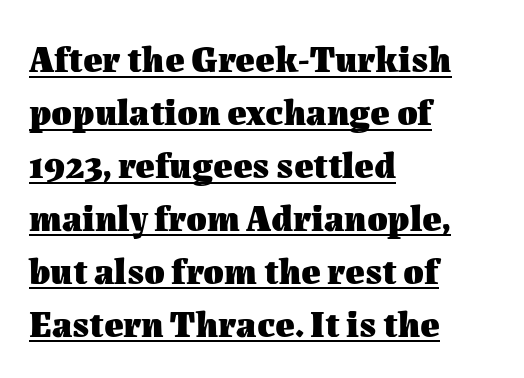
Q: Is the text bold? A: Yes.
Q: Is the text italic (slanted)? A: No, it is upright.
Q: Is the text underlined? A: Yes.
Q: How is the paragraph aligned? A: Left-aligned.
Q: Is the spacing between letters normal or unusually wide? A: Normal.
Q: Is the spacing between lines tight, normal or loose? A: Normal.
Q: Width (condensed, normal, or wide)? A: Normal.
Q: Stroke contrast? A: Medium.
Q: x-height? A: Medium.
Q: Monospaced? A: No.
